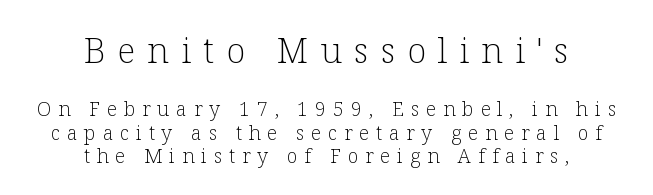
Letters rest on an invisible, unmarked baseline. Observe the serifs anchoring each vertical stroke in this sample. Unlike italic type, these characters show no tilt at all. Each letter keeps its own natural width here, so spacing adapts to shape. One-word summary of the alignment: center. Typesetter's note — upper block bumped up in size, lower block left smaller.
